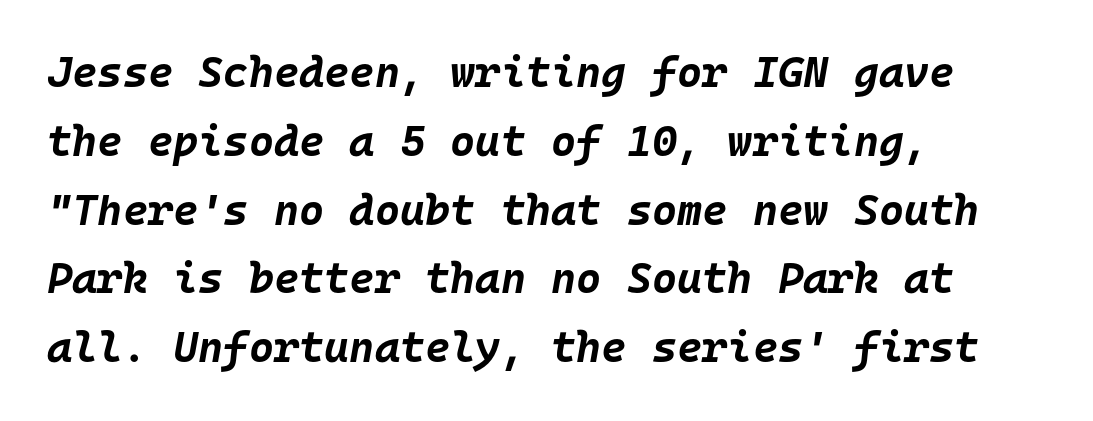
The image shows 43 px bold type, italic (leaning right), monospaced; set left-aligned, normal line spacing (1.6x), normal letter spacing, not underlined; low stroke contrast and a large x-height.
